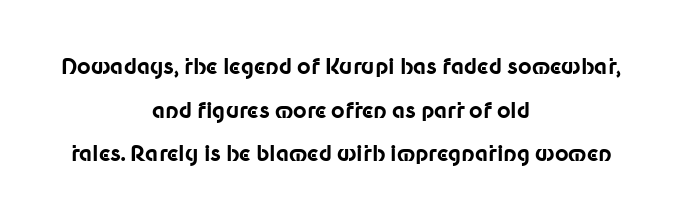
The rendering positions every line midway between the sides. Nobody drew a line under any word here. Style check: upright. Loosely led — the rows are spread out. Between one letter and the next there's only the usual sliver of space. The sample has been set heavy, in full bold.
